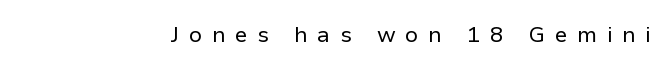
{"italic": "no", "bold": "no", "underline": "no", "letter_spacing": "wide", "letter_spacing_em": 0.44, "glyph_px": 22}
